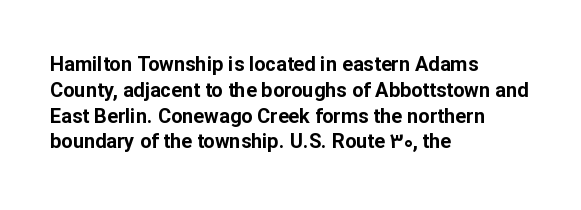
Q: Is the text bold? A: Yes.
Q: Is the text italic (slanted)? A: No, it is upright.
Q: Is the text underlined? A: No.
Q: How is the paragraph aligned? A: Left-aligned.
Q: Is the spacing between letters normal or unusually wide? A: Normal.
Q: Is the spacing between lines tight, normal or loose? A: Normal.
